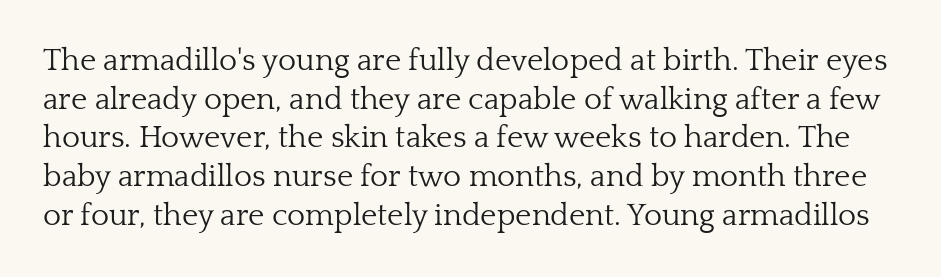
Q: Is the text bold? A: No.
Q: Is the text italic (slanted)? A: No, it is upright.
Q: Is the typeface a serif or a sans-serif typeface? A: Serif.
Q: Is the text underlined? A: No.
Q: Is the spacing between letters normal or unusually wide? A: Normal.
Q: Is the spacing between lines tight, normal or loose? A: Normal.
Q: Width (condensed, normal, or wide)? A: Normal.
Q: Stroke contrast? A: Low.
Q: x-height? A: Medium.
Q: Monospaced? A: No.
